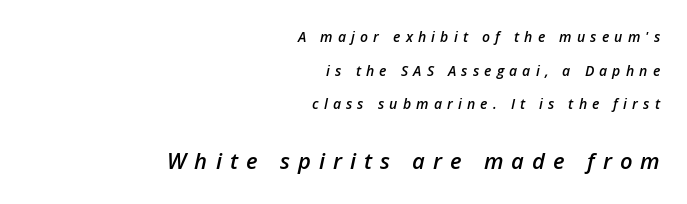
{"italic": "yes", "lean": "right", "slant_degrees": 12, "bold": "semi", "underline": "no", "align": "right", "line_spacing": "loose", "line_spacing_ratio": 2.4, "letter_spacing": "wide", "letter_spacing_em": 0.37, "larger_block": "second", "size_ratio": 1.57, "glyph_px": 22}
